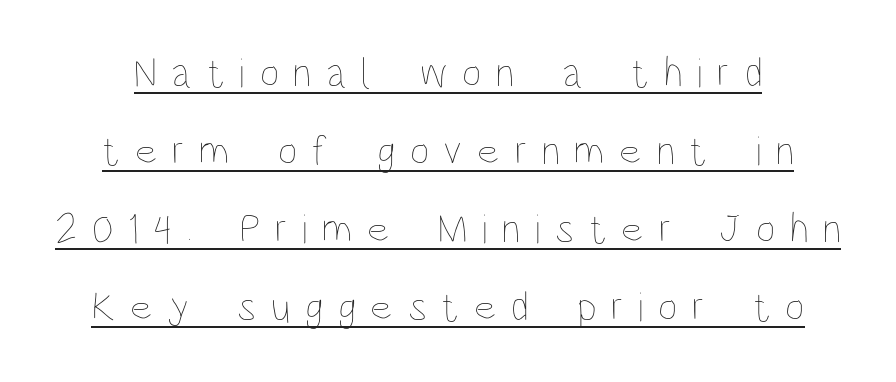
{"italic": "no", "bold": "no", "weight": "thin", "width": "condensed", "stroke_contrast": "low", "x_height": "large", "monospaced": "no", "underline": "yes", "line_spacing_ratio": 1.86, "letter_spacing": "wide", "letter_spacing_em": 0.35, "glyph_px": 42}
